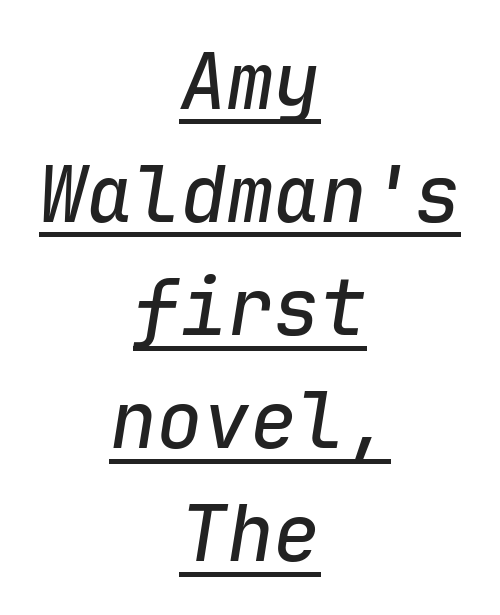
The letters march in equal steps, a hallmark of fixed-pitch type. Normally led — the rows are evenly, conventionally spaced. These lines are centered, leaving both edges ragged. Yep, that's italic — everything's leaning. The face used here appears with an underline applied.
